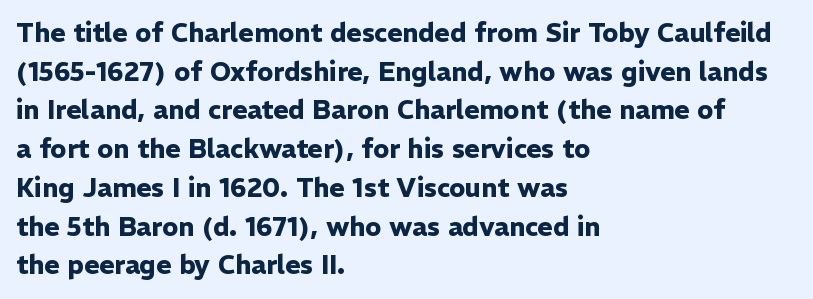
Q: Is the text bold? A: Yes.
Q: Is the text italic (slanted)? A: No, it is upright.
Q: Is the text underlined? A: No.
Q: How is the paragraph aligned? A: Left-aligned.
Q: Is the spacing between letters normal or unusually wide? A: Normal.
Q: Is the spacing between lines tight, normal or loose? A: Normal.
